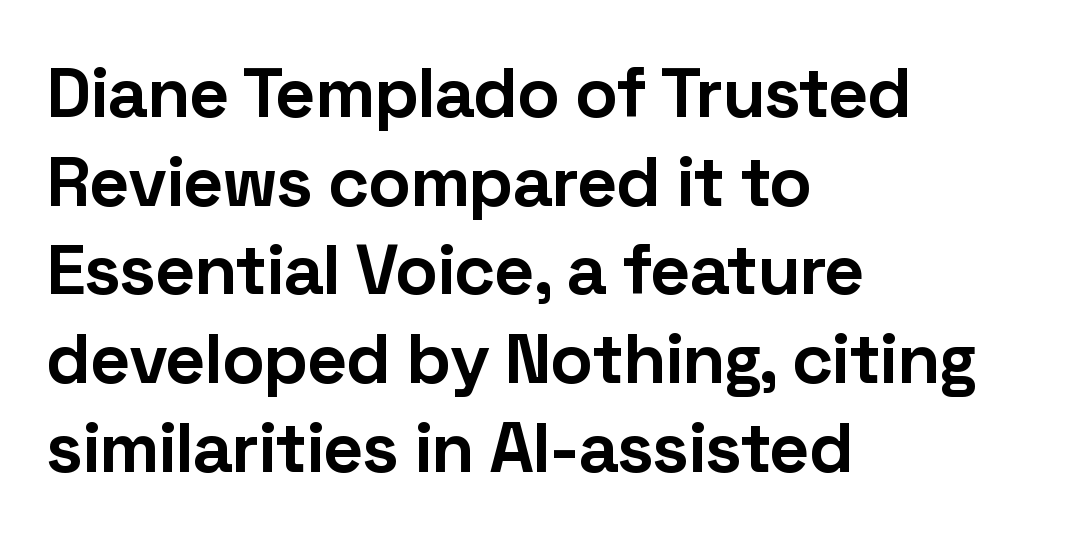
Q: Is the text bold? A: Yes.
Q: Is the text italic (slanted)? A: No, it is upright.
Q: Is the typeface a serif or a sans-serif typeface? A: Sans-serif.
Q: Is the text underlined? A: No.
Q: How is the paragraph aligned? A: Left-aligned.
Q: Is the spacing between letters normal or unusually wide? A: Normal.
Q: Is the spacing between lines tight, normal or loose? A: Normal.
Q: Width (condensed, normal, or wide)? A: Normal.
Q: Stroke contrast? A: Low.
Q: x-height? A: Medium.
Q: Monospaced? A: No.
